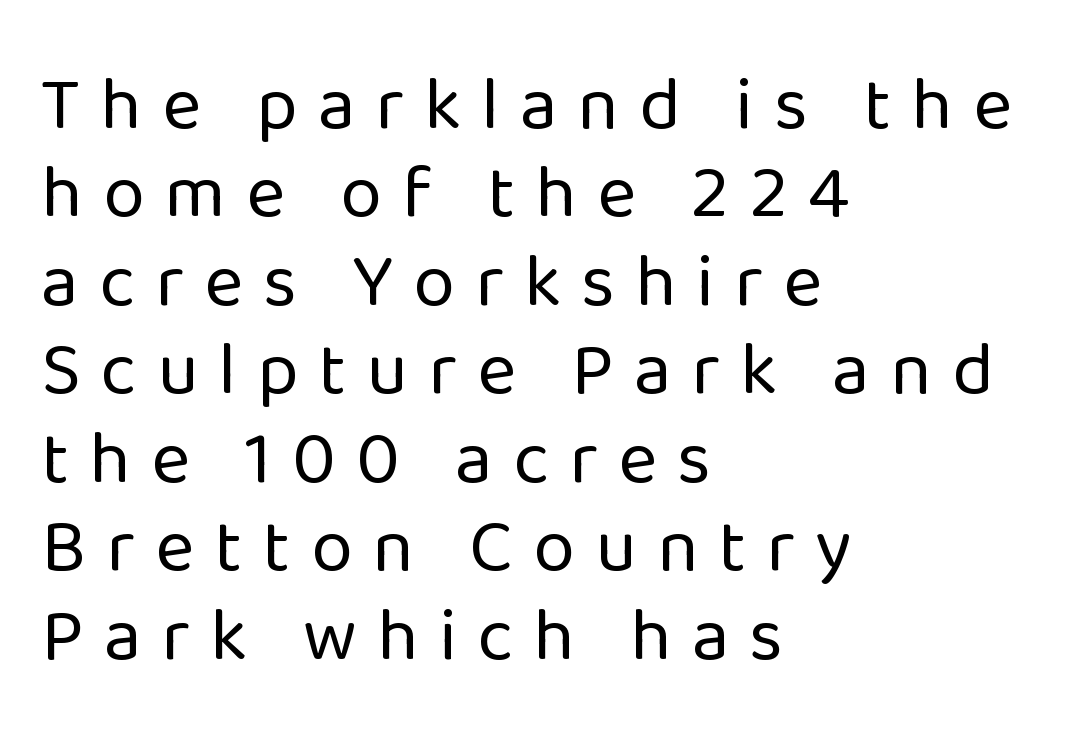
{"serif": "no", "italic": "no", "bold": "no", "weight": "regular", "width": "normal", "stroke_contrast": "low", "x_height": "medium", "monospaced": "no", "underline": "no", "align": "left", "line_spacing_ratio": 1.18, "letter_spacing": "wide", "letter_spacing_em": 0.27, "glyph_px": 75}
